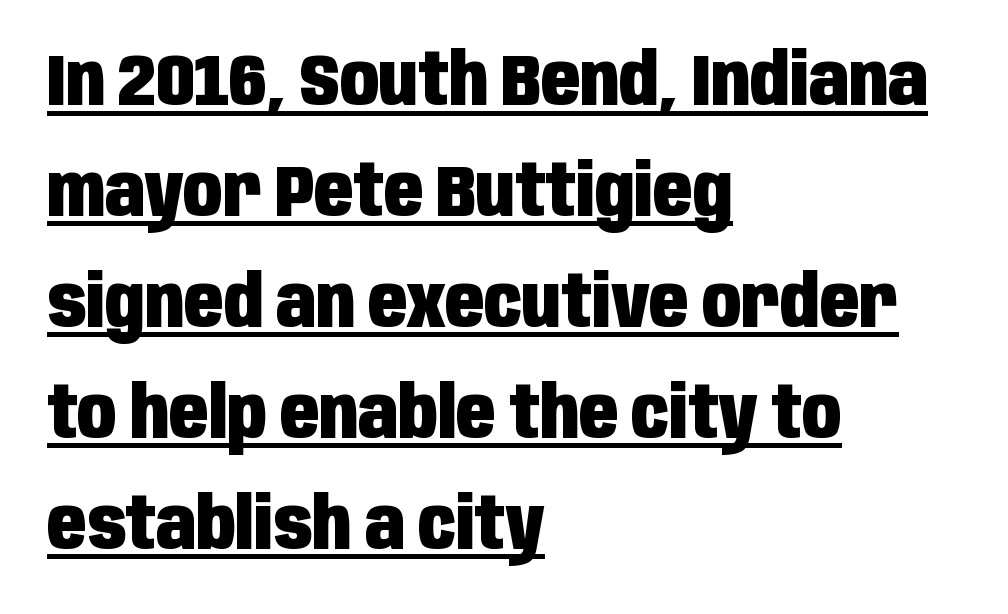
What decoration does the sample have? An underline. The horizontal fit of the characters is conventional and even. These lines are rendered in a variable-pitch font. Heavy, bold letterforms. If you drew a line through each stem, it would be perfectly vertical. The line-height multiplier appears to be the usual default.
